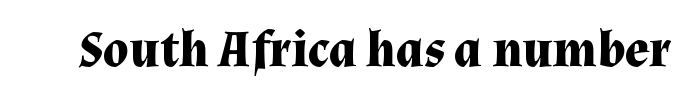
{"serif": "yes", "italic": "no", "bold": "yes", "weight": "bold", "width": "normal", "stroke_contrast": "medium", "x_height": "medium", "monospaced": "no", "underline": "no", "letter_spacing": "normal", "letter_spacing_em": 0.0, "glyph_px": 51}
